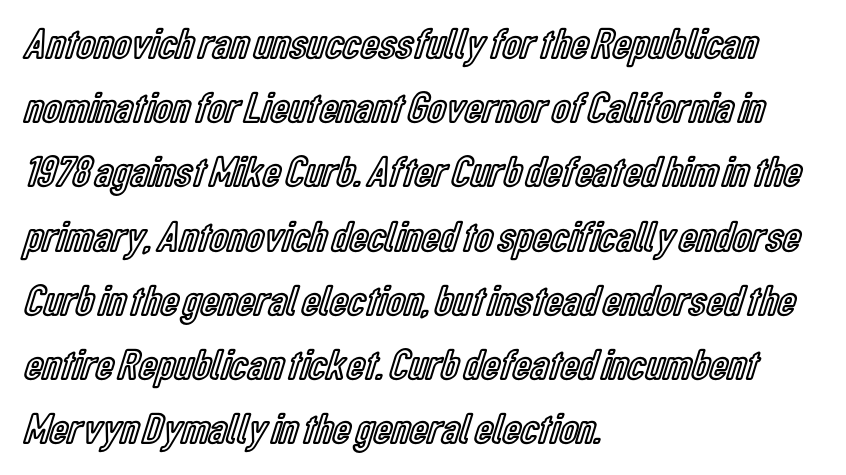
{"width": "condensed", "x_height": "medium", "monospaced": "no", "underline": "no", "align": "left", "line_spacing": "normal", "line_spacing_ratio": 1.46, "letter_spacing": "normal", "letter_spacing_em": 0.0, "glyph_px": 44}
